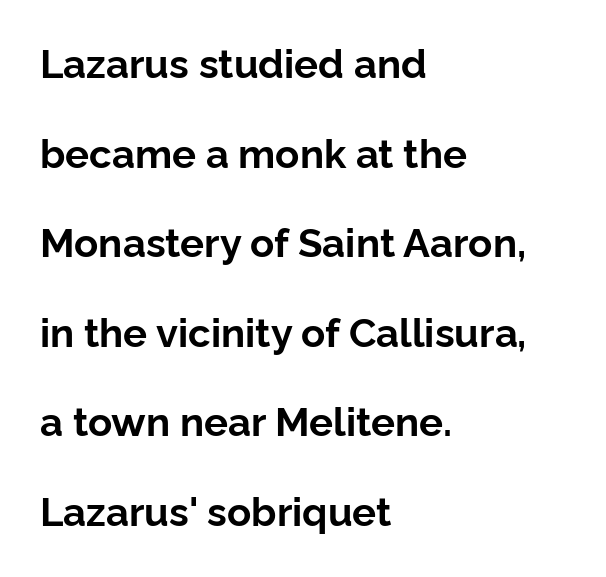
{"serif": "no", "italic": "no", "bold": "yes", "weight": "bold", "width": "normal", "stroke_contrast": "low", "x_height": "medium", "monospaced": "no", "underline": "no", "align": "left", "line_spacing": "loose", "line_spacing_ratio": 2.24, "letter_spacing": "normal", "letter_spacing_em": 0.0, "glyph_px": 40}
